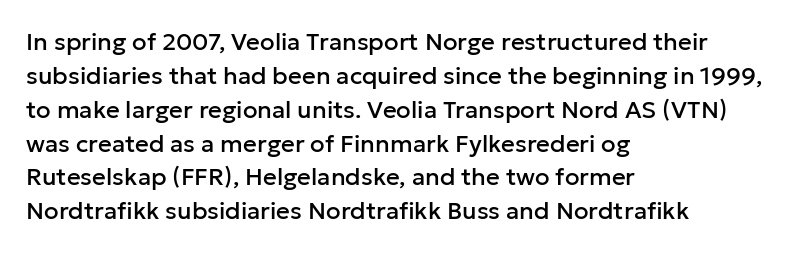
{"italic": "no", "underline": "no", "align": "left", "line_spacing": "normal", "line_spacing_ratio": 1.41, "letter_spacing": "normal", "letter_spacing_em": 0.0, "glyph_px": 24}
